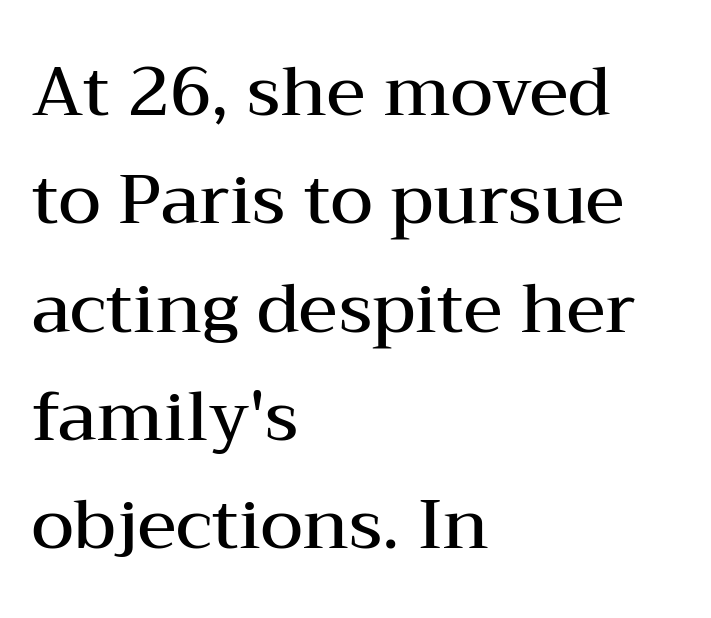
{"serif": "yes", "italic": "no", "bold": "semi", "weight": "semibold", "width": "wide", "stroke_contrast": "medium", "x_height": "medium", "monospaced": "no", "underline": "no", "align": "left", "line_spacing": "normal", "line_spacing_ratio": 1.57, "letter_spacing": "normal", "letter_spacing_em": 0.0, "glyph_px": 69}
